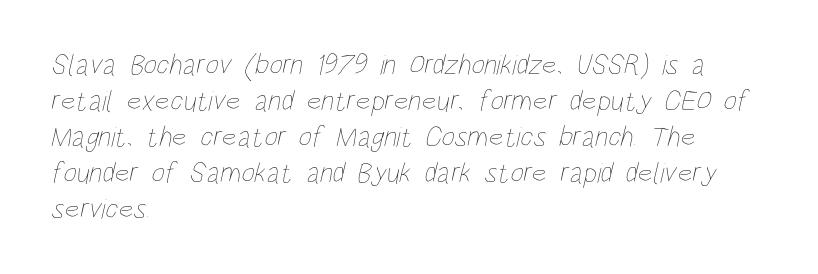
The image shows 29 px thin, condensed type; set left-aligned, line spacing 1.24x, normal letter spacing, not underlined; low stroke contrast and a large x-height.
